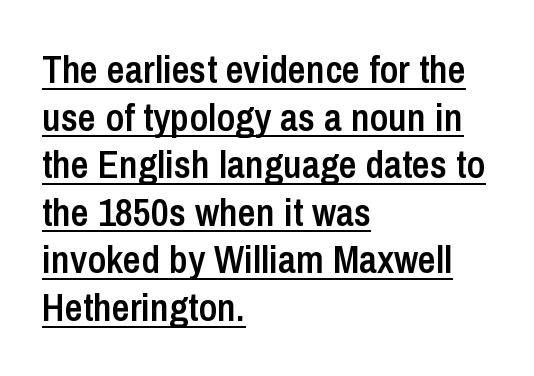
{"serif": "no", "italic": "no", "bold": "semi", "weight": "semibold", "width": "condensed", "stroke_contrast": "low", "x_height": "medium", "monospaced": "no", "underline": "yes", "align": "left", "line_spacing_ratio": 1.22, "letter_spacing": "normal", "letter_spacing_em": 0.0, "glyph_px": 39}
